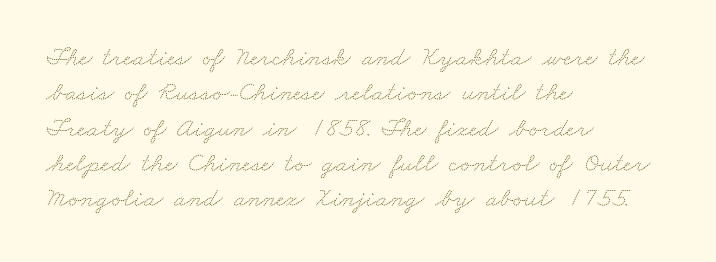
The image shows 27 px text type; set left-aligned, normal line spacing (1.31x), normal letter spacing, not underlined.
